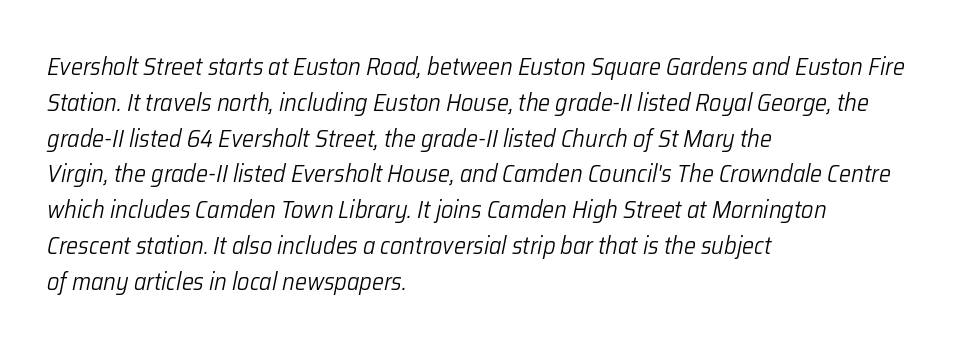
Ink coverage per letter is moderate at most. The rows are spaced the way most documents space them. Bare-footed words on every line. The letterforms sit shoulder to shoulder at normal distance. Line starts are locked; line ends wander. Posture: slanted.
